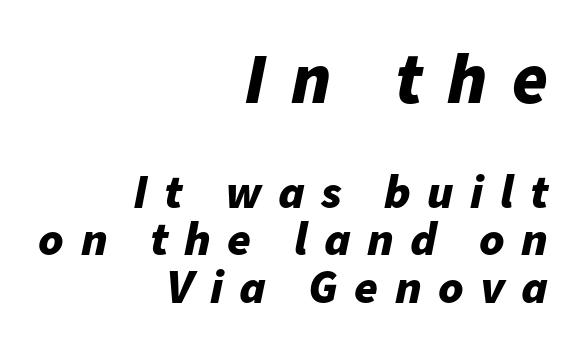
Each letter keeps its own natural width here, so spacing adapts to shape. The specimen reads as italic at a glance. The rag falls on the left side of this text block. The rendering inserts visible extra space after every character. Weight check: bold — yes, fully.
